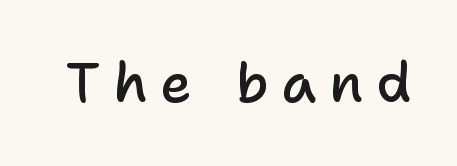
{"serif": "no", "italic": "no", "bold": "semi", "weight": "semibold", "width": "normal", "stroke_contrast": "low", "x_height": "medium", "monospaced": "no", "underline": "no", "letter_spacing": "wide", "letter_spacing_em": 0.24, "glyph_px": 54}
